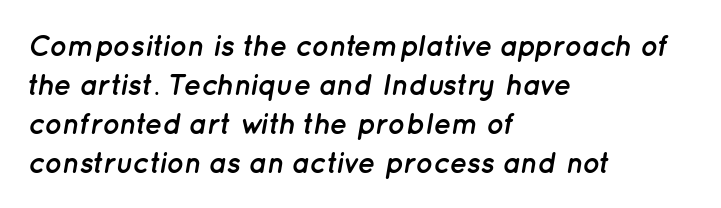
The image shows 29 px semibold type, italic (leaning right); set left-aligned, normal line spacing (1.34x), normal letter spacing, not underlined; low stroke contrast and a medium x-height.
